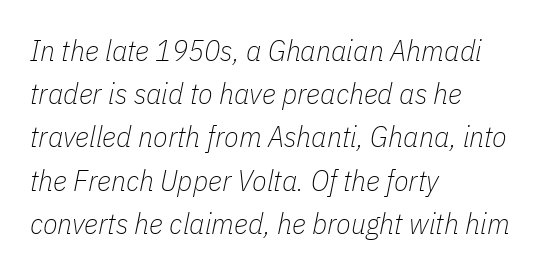
Nobody touched the tracking dial on this one. One-word summary of the alignment: left. Here the designer chose a conventional face with non-uniform glyph widths. Vertically, the passage feels balanced, rows spaced as you'd expect. Compared with a typical body face, this is equally light or lighter still.
